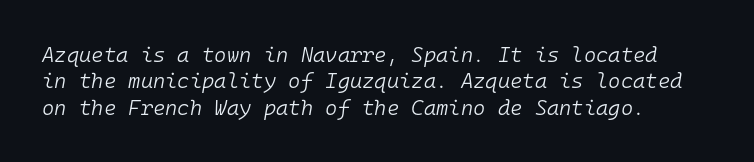
{"italic": "yes", "lean": "right", "slant_degrees": 10, "bold": "no", "underline": "no", "line_spacing": "normal", "line_spacing_ratio": 1.26, "letter_spacing": "normal", "letter_spacing_em": 0.0, "glyph_px": 21}
